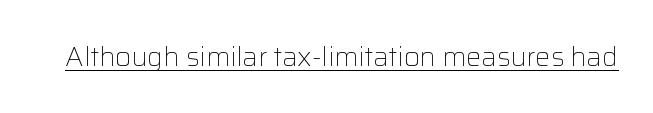
Vertical stems look standard width or narrower in stroke. This sample carries an underscore along the baseline area. Notice how the stems are strictly vertical — no italics here. Spacing between characters is what you'd get straight out of the box.
